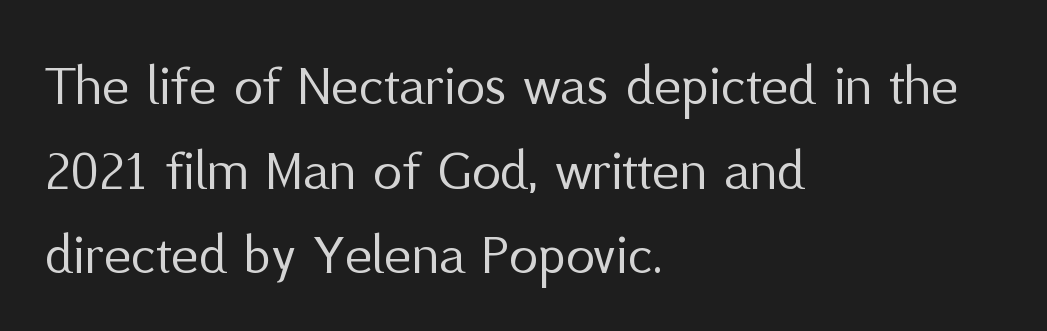
Each row of text sits above clean, open space. The horizontal fit of the characters is conventional and even. The letters advance in unequal steps, a hallmark of proportional type. Letterform terminals end flat and unadorned throughout the passage. This rendering uses left alignment, leaving the right contour irregular. Compared with typical paragraphs, the rows here are spaced about the same.
